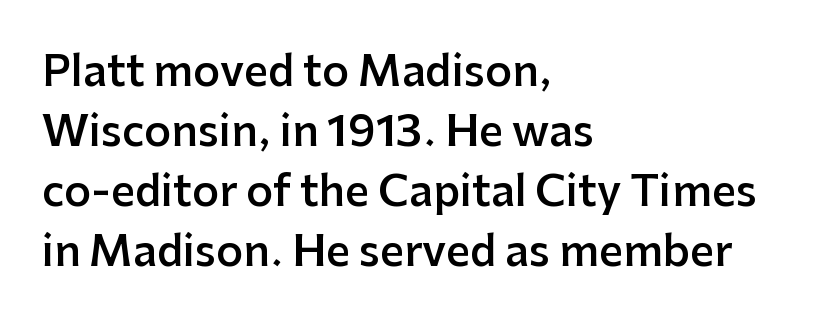
{"serif": "no", "italic": "no", "bold": "semi", "weight": "semibold", "width": "normal", "stroke_contrast": "low", "x_height": "medium", "monospaced": "no", "underline": "no", "align": "left", "line_spacing": "normal", "line_spacing_ratio": 1.43, "letter_spacing": "normal", "letter_spacing_em": 0.0, "glyph_px": 42}
